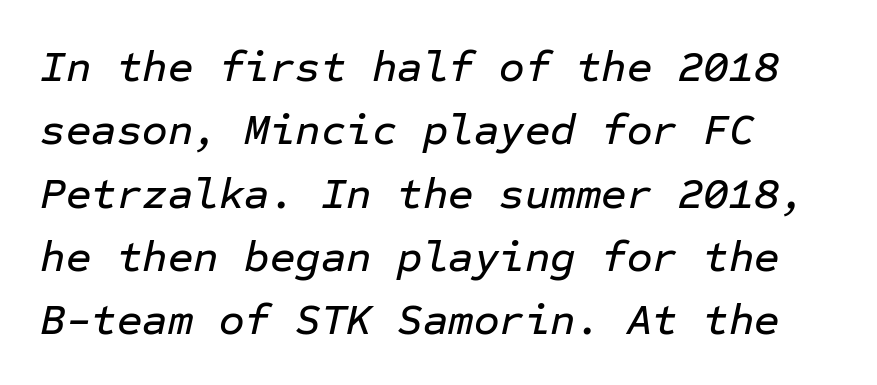
In terms of posture, this sample is oblique. In CSS terms this would be text-align: left. A typesetter would call this zero additional tracking. Note the uniform advance width — an 'i' takes as much space as an 'm'. Horizontal bands of white between lines are of average thickness.
